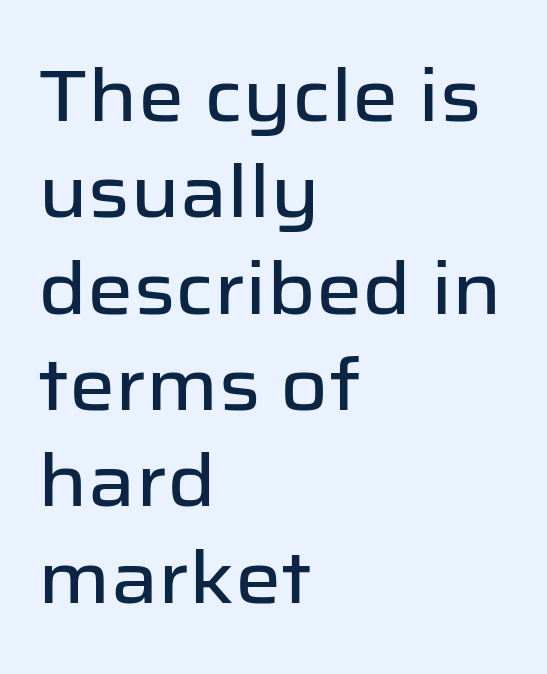
Q: Is the text italic (slanted)? A: No, it is upright.
Q: Is the typeface a serif or a sans-serif typeface? A: Sans-serif.
Q: Is the text underlined? A: No.
Q: How is the paragraph aligned? A: Left-aligned.
Q: Is the spacing between letters normal or unusually wide? A: Normal.
Q: Is the spacing between lines tight, normal or loose? A: Normal.
Q: Width (condensed, normal, or wide)? A: Normal.
Q: Stroke contrast? A: Low.
Q: x-height? A: Medium.
Q: Monospaced? A: No.
